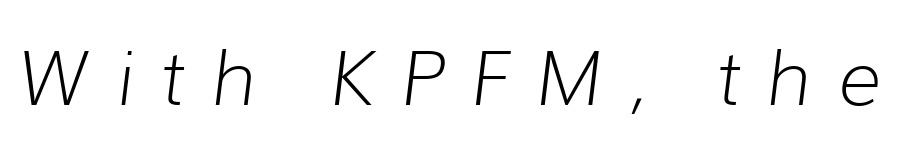
Q: Is the text bold? A: No.
Q: Is the text italic (slanted)? A: Yes, it leans right by about 7 degrees.
Q: Is the text underlined? A: No.
Q: Is the spacing between letters normal or unusually wide? A: Unusually wide.
Q: Width (condensed, normal, or wide)? A: Normal.
Q: Stroke contrast? A: Low.
Q: x-height? A: Medium.
Q: Monospaced? A: No.
